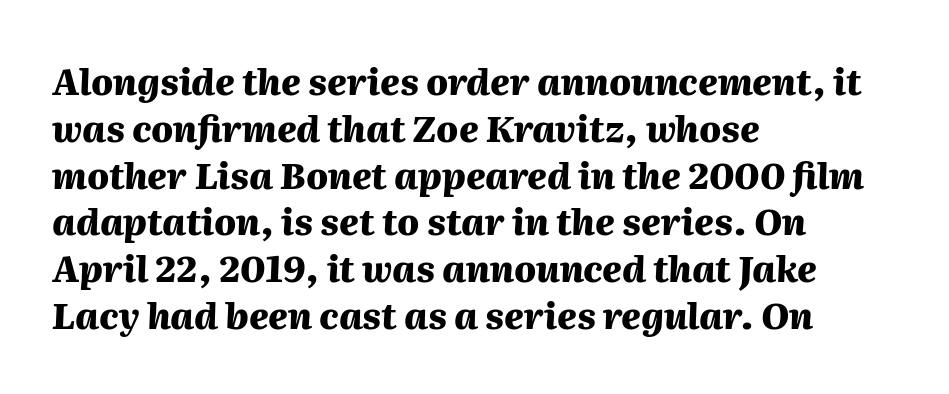
The image shows 36 px heavy type, italic (leaning right); set left-aligned, normal line spacing (1.3x), normal letter spacing, not underlined; medium stroke contrast and a medium x-height.
